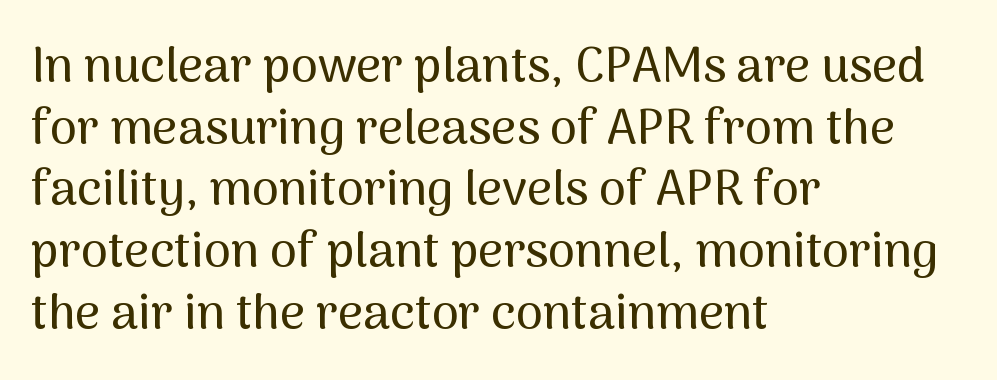
{"serif": "no", "italic": "no", "width": "normal", "stroke_contrast": "medium", "x_height": "medium", "monospaced": "no", "underline": "no", "align": "left", "line_spacing": "normal", "line_spacing_ratio": 1.26, "letter_spacing": "normal", "letter_spacing_em": 0.0, "glyph_px": 49}
